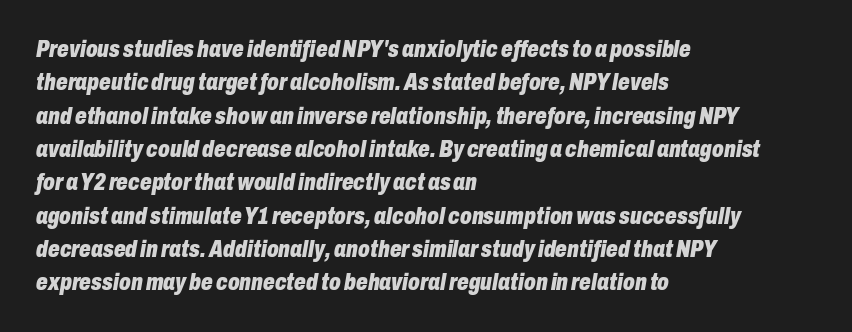
Q: Is the text bold? A: Yes.
Q: Is the text italic (slanted)? A: Yes, it leans right by about 10 degrees.
Q: Is the text underlined? A: No.
Q: How is the paragraph aligned? A: Left-aligned.
Q: Is the spacing between letters normal or unusually wide? A: Normal.
Q: Is the spacing between lines tight, normal or loose? A: Normal.
